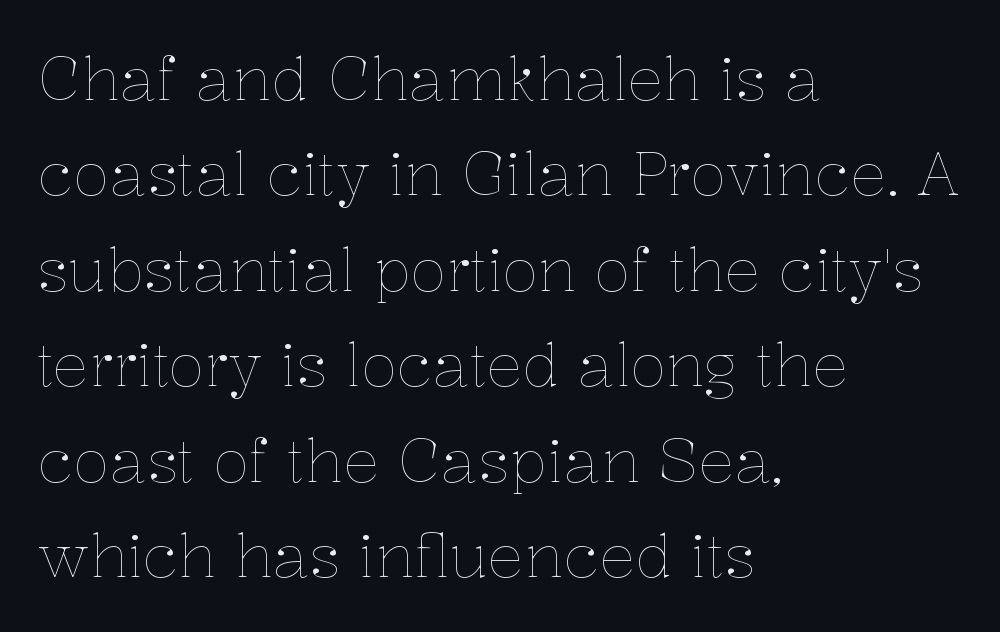
The image shows 60 px thin type, upright; set left-aligned, normal line spacing (1.59x), normal letter spacing, not underlined; low stroke contrast and a medium x-height.
